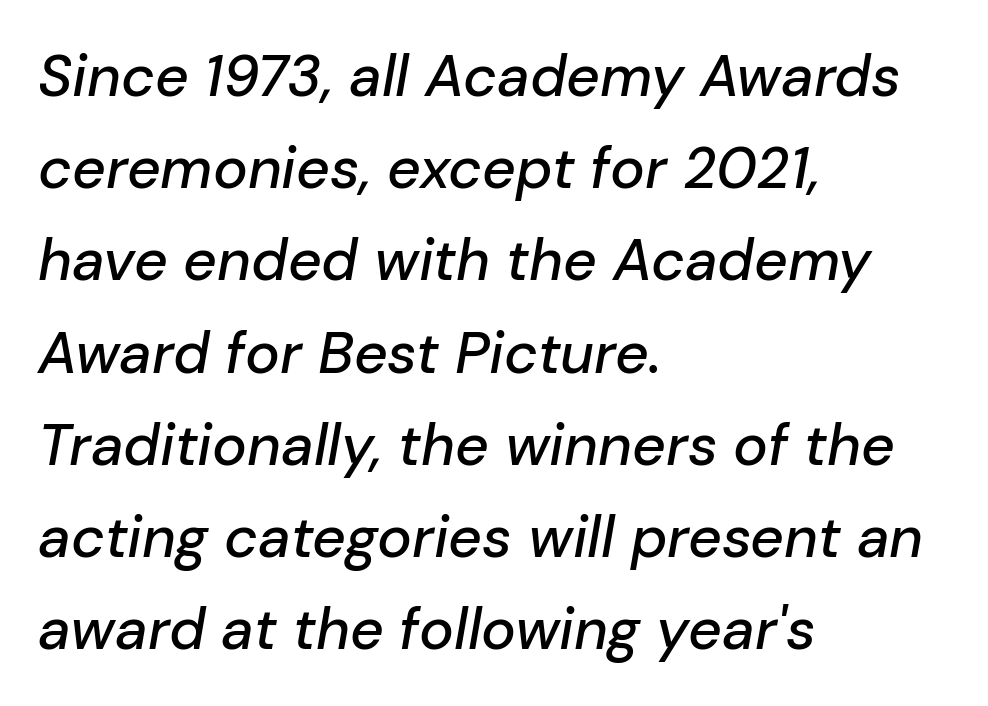
The axis of the letterforms is tilted away from vertical. The type is set solid horizontally, with unmodified tracking. Honestly, the row spacing looks completely unremarkable. The passage shown is not underscored anywhere. Varying glyph widths throughout — classic text-font behaviour.
